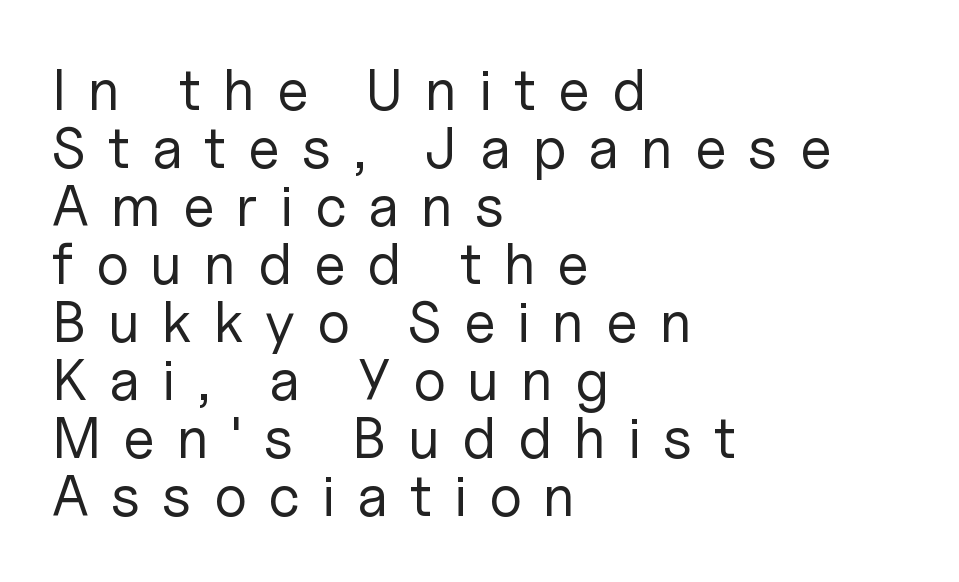
The image shows 58 px regular-weight sans-serif type, upright; set left-aligned, tight line spacing (1.0x), unusually wide letter spacing (+0.38 em), not underlined; low stroke contrast and a medium x-height.
